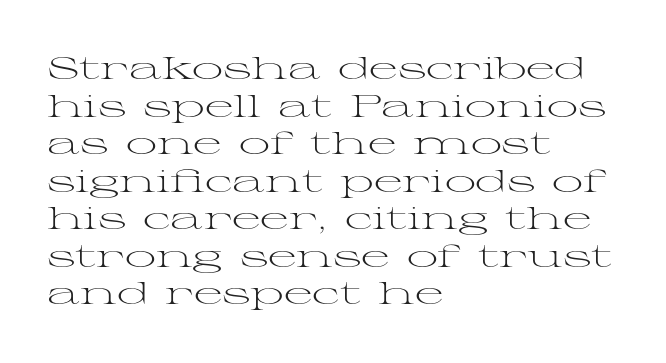
Each line starts at the same left margin while the right side varies. Letters have the restrained weight of plain body copy at most. Only glyphs here, with clear space below each row. Tracking value appears to be zero — textbook default spacing. This is serif lettering, the kind often seen in printed books.
